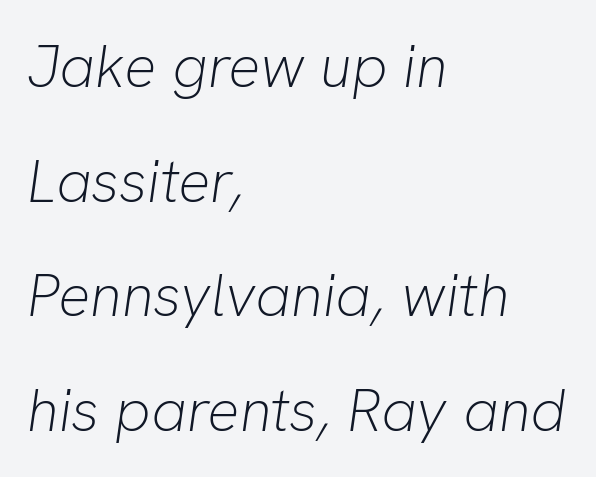
Q: Is the text bold? A: No.
Q: Is the text italic (slanted)? A: Yes, it leans right by about 8 degrees.
Q: Is the text underlined? A: No.
Q: How is the paragraph aligned? A: Left-aligned.
Q: Is the spacing between letters normal or unusually wide? A: Normal.
Q: Is the spacing between lines tight, normal or loose? A: Loose.
Q: Width (condensed, normal, or wide)? A: Normal.
Q: Stroke contrast? A: Low.
Q: x-height? A: Medium.
Q: Monospaced? A: No.
